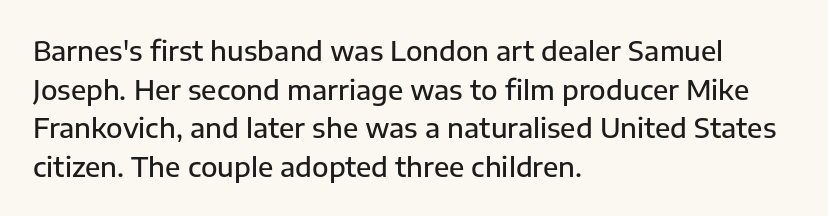
{"italic": "no", "bold": "semi", "underline": "no", "align": "left", "line_spacing": "normal", "line_spacing_ratio": 1.43, "letter_spacing": "normal", "letter_spacing_em": 0.0, "glyph_px": 27}
